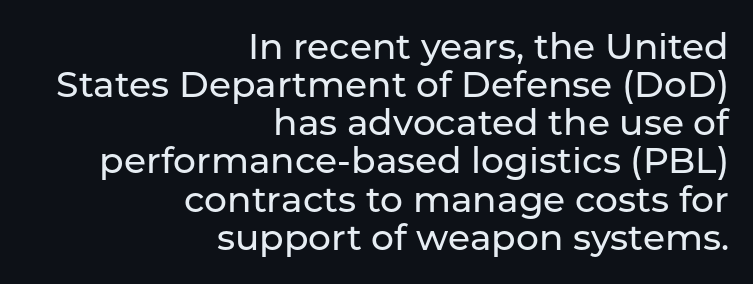
The image shows 36 px sans-serif type, upright; set right-aligned, tight line spacing (1.06x), normal letter spacing, not underlined; low stroke contrast and a medium x-height.
